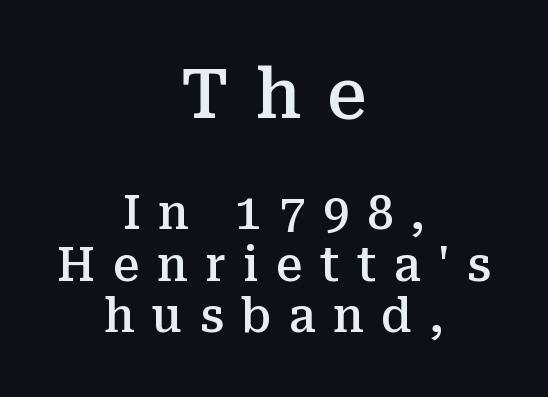
{"serif": "yes", "italic": "no", "bold": "semi", "weight": "semibold", "width": "normal", "stroke_contrast": "medium", "x_height": "medium", "monospaced": "no", "underline": "no", "align": "center", "line_spacing": "tight", "line_spacing_ratio": 1.09, "letter_spacing": "wide", "letter_spacing_em": 0.37, "larger_block": "first", "size_ratio": 1.49, "glyph_px": 70}
